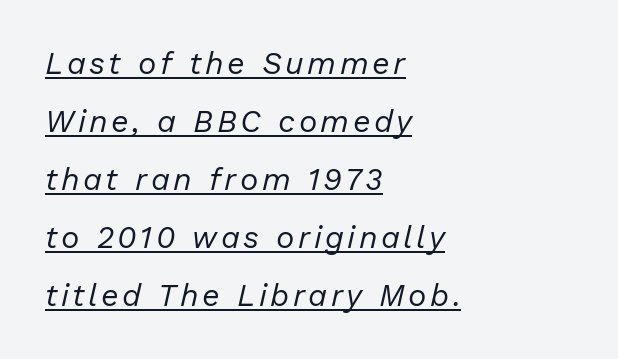
The image shows 31 px regular-weight type, italic (leaning right); set left-aligned, line spacing 1.87x, underlined; low stroke contrast and a medium x-height.
